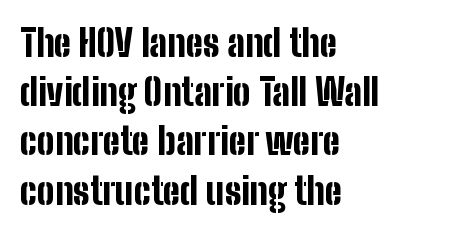
{"serif": "no", "italic": "no", "bold": "yes", "weight": "bold", "width": "condensed", "stroke_contrast": "low", "x_height": "medium", "monospaced": "no", "underline": "no", "align": "left", "line_spacing": "normal", "line_spacing_ratio": 1.33, "letter_spacing": "normal", "letter_spacing_em": 0.0, "glyph_px": 37}
